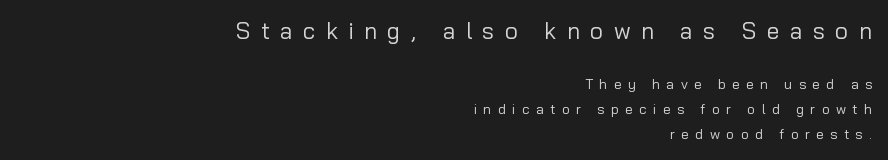
{"italic": "no", "bold": "no", "underline": "no", "align": "right", "line_spacing_ratio": 1.78, "letter_spacing": "wide", "letter_spacing_em": 0.45, "larger_block": "first", "size_ratio": 1.64, "glyph_px": 23}
